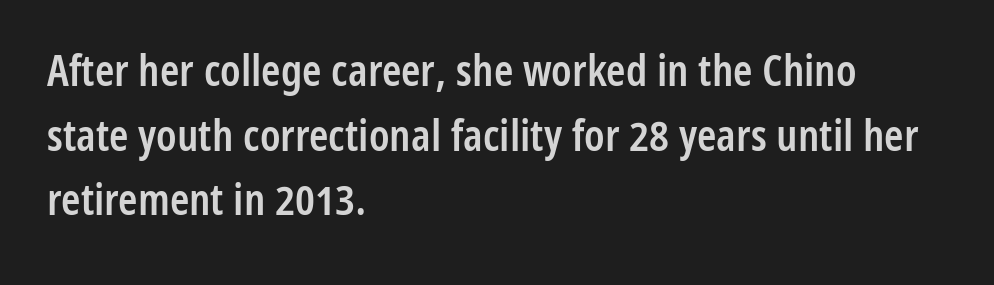
{"serif": "no", "italic": "no", "bold": "semi", "weight": "semibold", "width": "condensed", "stroke_contrast": "low", "x_height": "medium", "monospaced": "no", "underline": "no", "align": "left", "line_spacing": "normal", "line_spacing_ratio": 1.47, "letter_spacing": "normal", "letter_spacing_em": 0.0, "glyph_px": 44}
